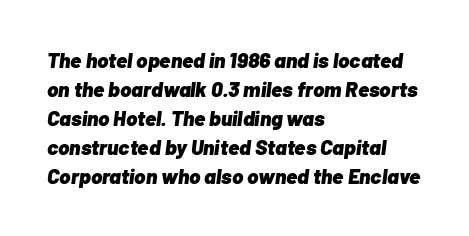
The image shows 21 px bold type, italic (leaning right); set left-aligned, normal line spacing (1.38x), normal letter spacing, not underlined.
